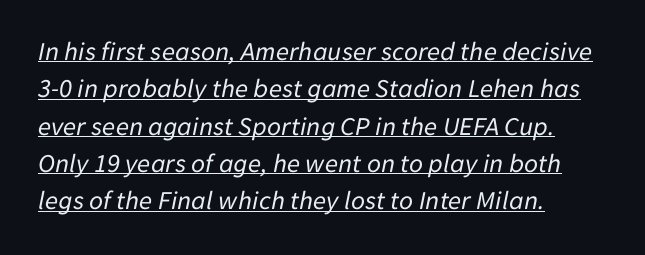
Q: Is the text bold? A: No.
Q: Is the text italic (slanted)? A: Yes, it leans right by about 11 degrees.
Q: Is the text underlined? A: Yes.
Q: How is the paragraph aligned? A: Left-aligned.
Q: Is the spacing between letters normal or unusually wide? A: Normal.
Q: Is the spacing between lines tight, normal or loose? A: Normal.
